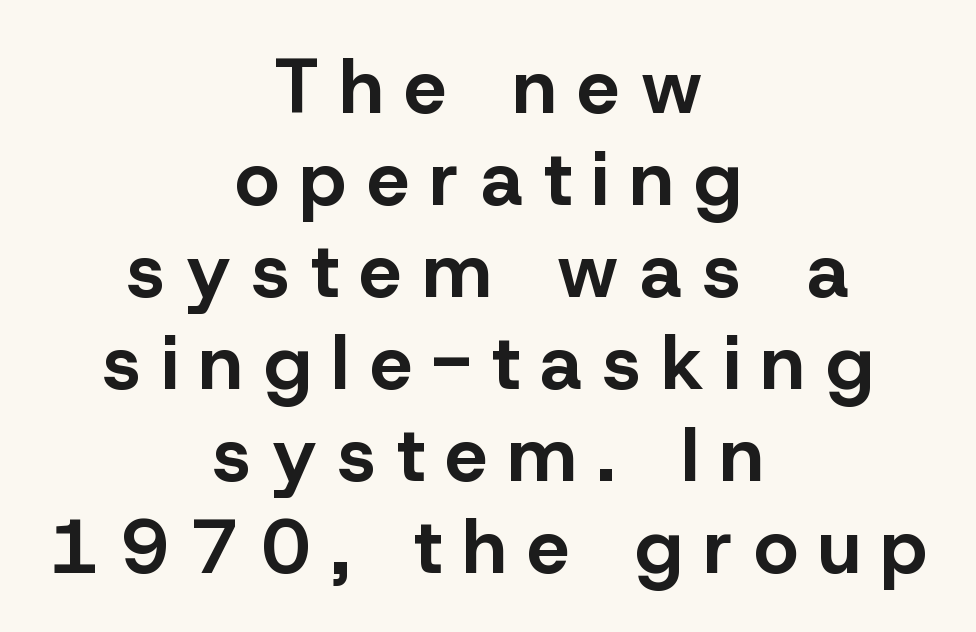
The text block is weighted toward neither margin, spreading evenly from the middle. Note: no serifs on the glyphs. A bare baseline throughout the passage. Character widths vary here, with narrow letters taking less room than wide ones.
